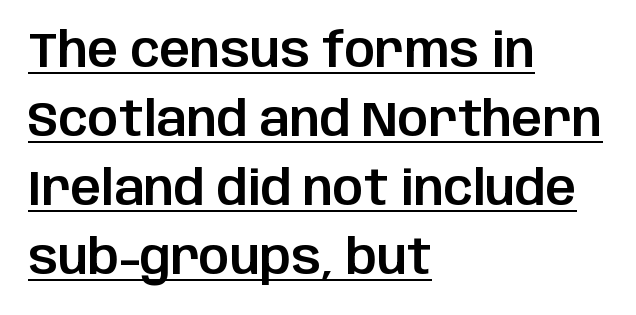
{"serif": "no", "italic": "no", "width": "normal", "stroke_contrast": "low", "x_height": "large", "monospaced": "no", "underline": "yes", "align": "left", "line_spacing": "normal", "line_spacing_ratio": 1.44, "letter_spacing": "normal", "letter_spacing_em": 0.0, "glyph_px": 48}
